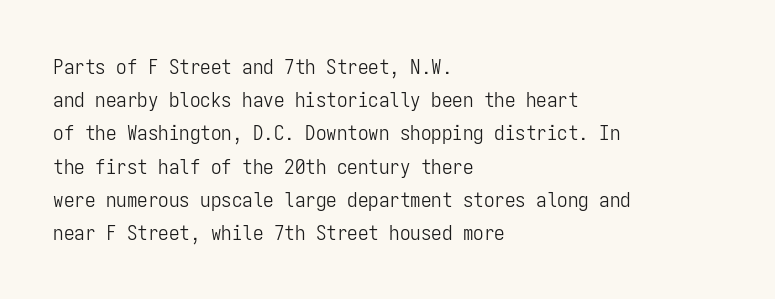
Q: Is the text bold? A: No.
Q: Is the text italic (slanted)? A: No, it is upright.
Q: Is the text underlined? A: No.
Q: How is the paragraph aligned? A: Left-aligned.
Q: Is the spacing between letters normal or unusually wide? A: Normal.
Q: Is the spacing between lines tight, normal or loose? A: Normal.
